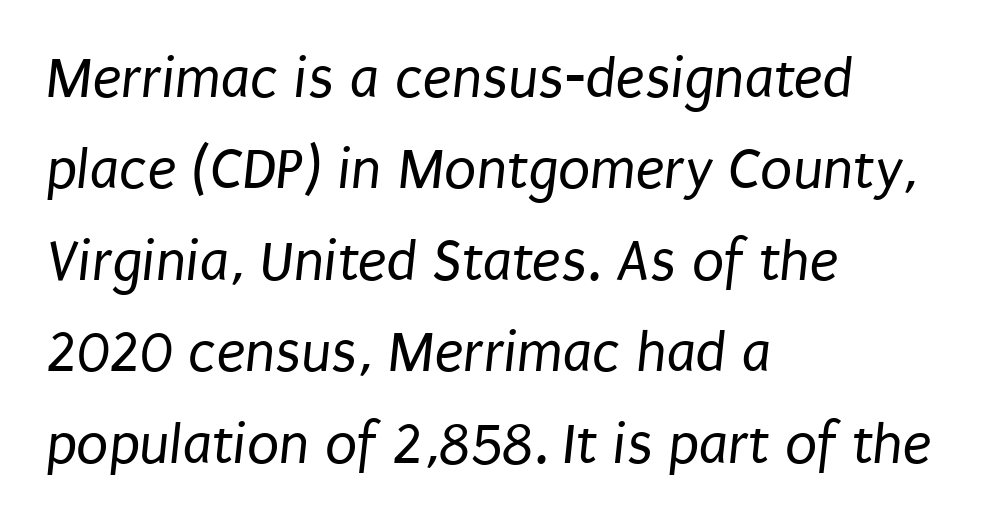
Q: Is the text bold? A: No.
Q: Is the typeface a serif or a sans-serif typeface? A: Sans-serif.
Q: Is the text underlined? A: No.
Q: How is the paragraph aligned? A: Left-aligned.
Q: Is the spacing between letters normal or unusually wide? A: Normal.
Q: Is the spacing between lines tight, normal or loose? A: Normal.
Q: Width (condensed, normal, or wide)? A: Condensed.
Q: Stroke contrast? A: Low.
Q: x-height? A: Large.
Q: Monospaced? A: No.
